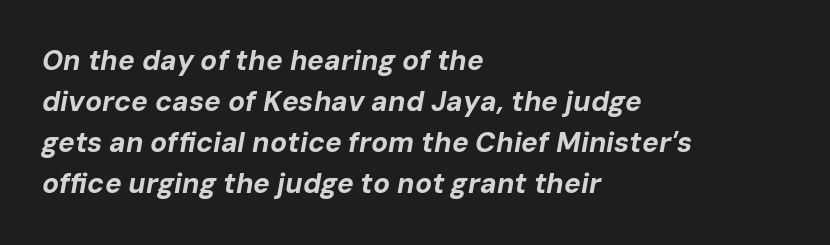
This sample has the flowing, uneven cadence of proportional lettering. This rendering uses left alignment, leaving the right contour irregular. The rows are spaced the way most documents space them. Slanted lettering throughout. The letters sit at their default tracking, neither squeezed nor spread.
